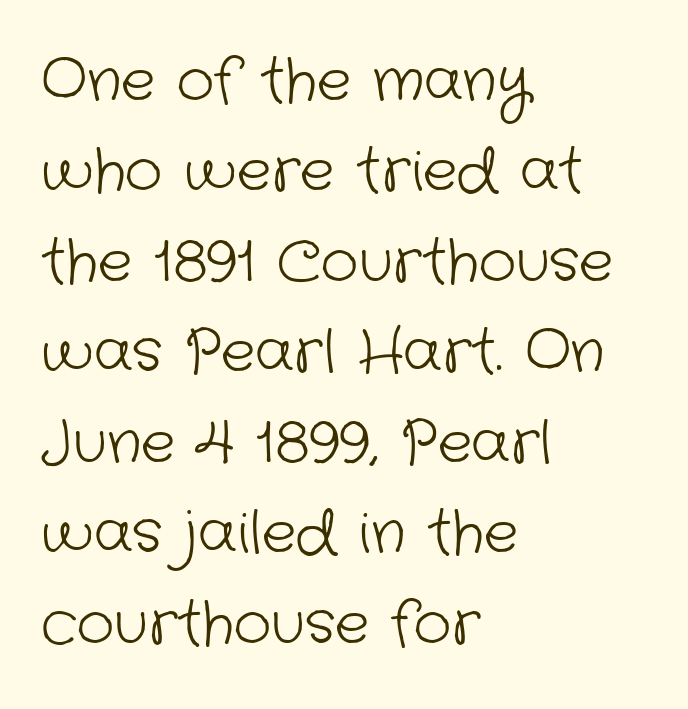
{"serif": "no", "bold": "no", "weight": "light", "width": "normal", "stroke_contrast": "low", "x_height": "medium", "monospaced": "no", "underline": "no", "align": "left", "line_spacing": "normal", "line_spacing_ratio": 1.56, "letter_spacing": "normal", "letter_spacing_em": 0.0, "glyph_px": 58}
